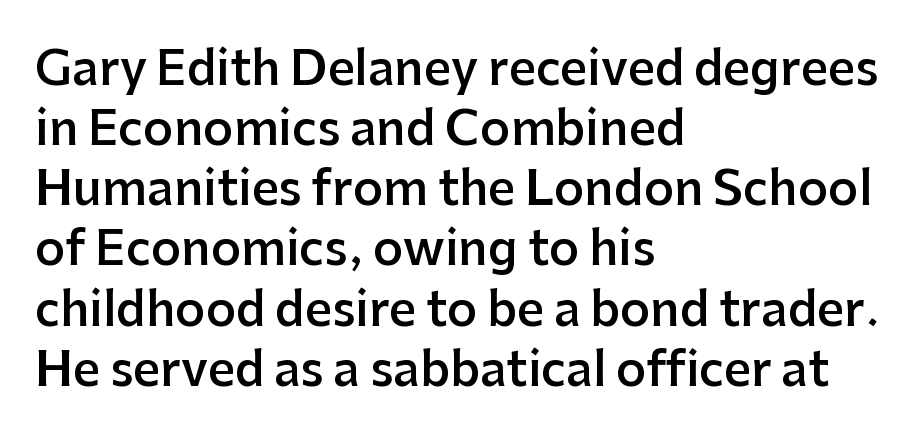
The image shows 47 px semibold sans-serif type, upright; set left-aligned, normal line spacing (1.28x), normal letter spacing, not underlined; low stroke contrast and a medium x-height.
